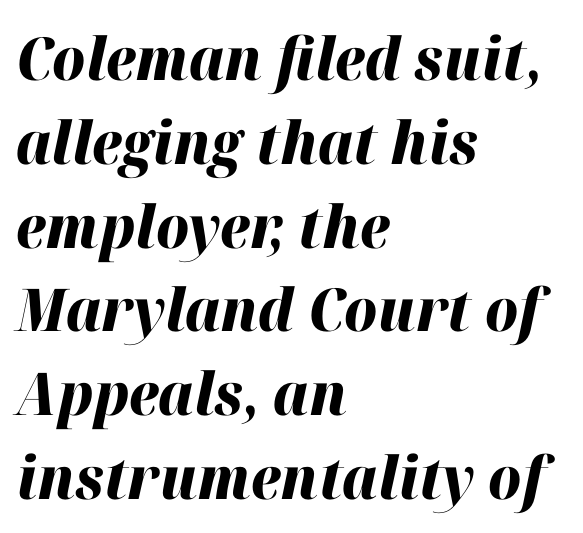
This sample uses plain, unmodified letter spacing. The compositor pushed each line to the left boundary. In terms of weight, the rendering is a true, heavy bold. Beneath every word, the page is bare.
